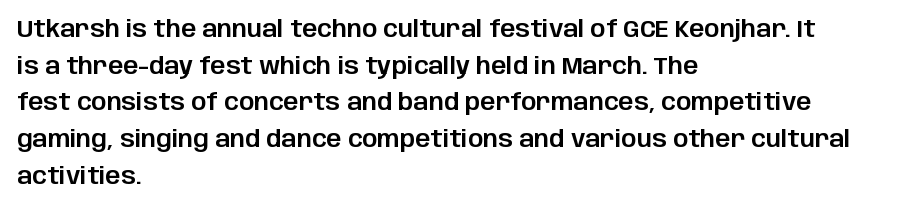
Q: Is the text italic (slanted)? A: No, it is upright.
Q: Is the text underlined? A: No.
Q: How is the paragraph aligned? A: Left-aligned.
Q: Is the spacing between letters normal or unusually wide? A: Normal.
Q: Is the spacing between lines tight, normal or loose? A: Normal.
